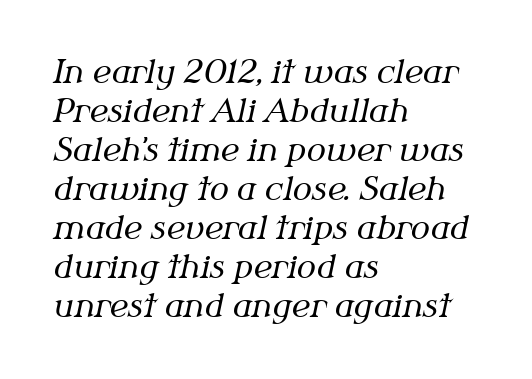
{"serif": "yes", "italic": "yes", "lean": "right", "slant_degrees": 12, "bold": "no", "weight": "regular", "width": "normal", "stroke_contrast": "medium", "x_height": "medium", "monospaced": "no", "underline": "no", "align": "left", "line_spacing_ratio": 1.22, "letter_spacing": "normal", "letter_spacing_em": 0.0, "glyph_px": 32}
